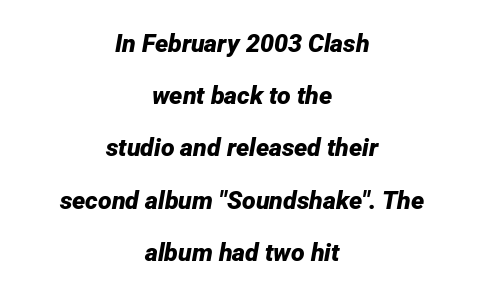
Q: Is the text bold? A: Yes.
Q: Is the text italic (slanted)? A: Yes, it leans right by about 12 degrees.
Q: Is the text underlined? A: No.
Q: How is the paragraph aligned? A: Centered.
Q: Is the spacing between letters normal or unusually wide? A: Normal.
Q: Is the spacing between lines tight, normal or loose? A: Loose.
